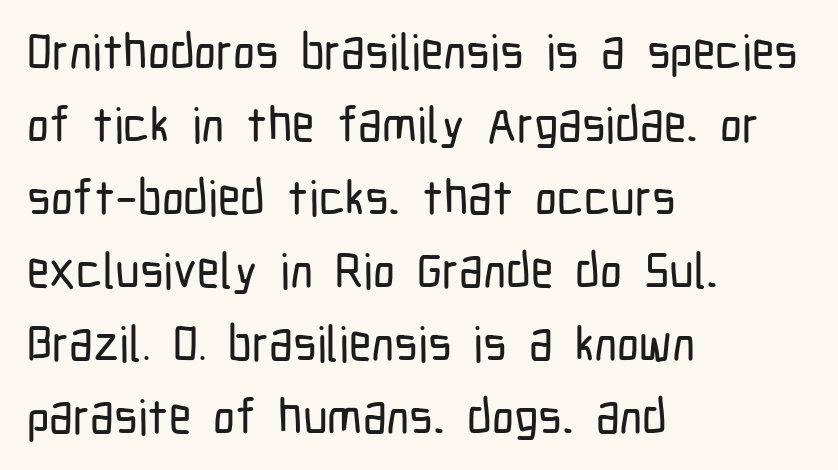
The image shows 49 px condensed sans-serif type, upright; set left-aligned, normal line spacing (1.49x), normal letter spacing, not underlined; low stroke contrast and a medium x-height.
